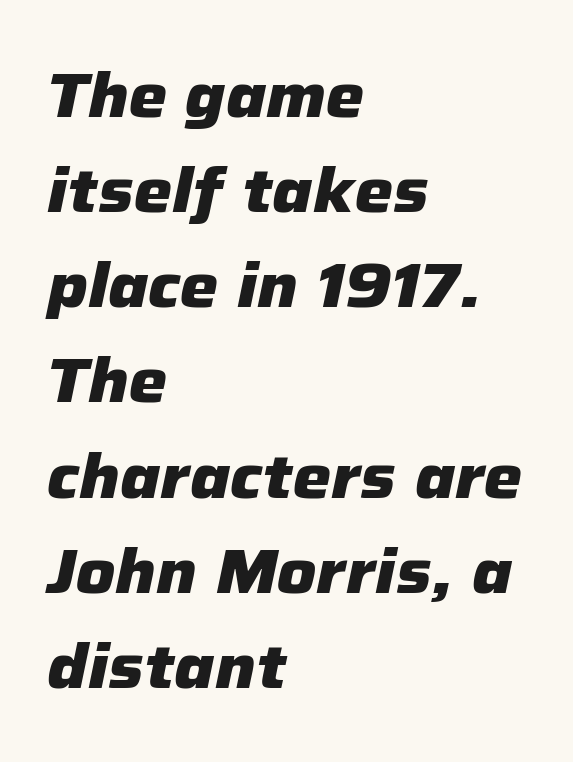
{"italic": "yes", "lean": "right", "slant_degrees": 12, "bold": "yes", "weight": "heavy", "width": "normal", "stroke_contrast": "low", "x_height": "medium", "monospaced": "no", "underline": "no", "align": "left", "line_spacing": "normal", "line_spacing_ratio": 1.56, "letter_spacing": "normal", "letter_spacing_em": 0.0, "glyph_px": 61}
